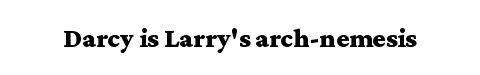
The image shows 27 px bold type, upright; set normal letter spacing, not underlined.
